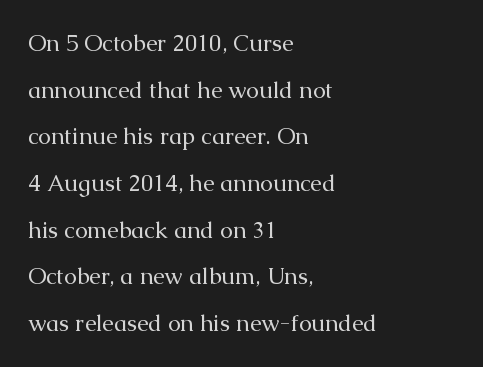
{"italic": "no", "bold": "no", "underline": "no", "align": "left", "line_spacing": "loose", "line_spacing_ratio": 2.03, "letter_spacing": "normal", "letter_spacing_em": 0.0, "glyph_px": 23}
